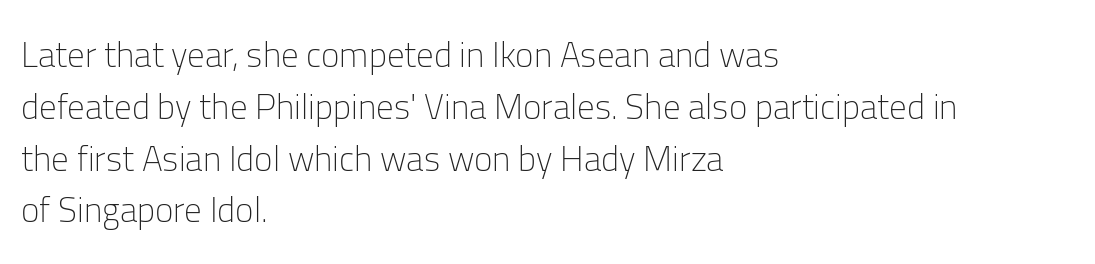
The image shows 35 px light sans-serif type, upright; set left-aligned, normal line spacing (1.48x), normal letter spacing, not underlined; low stroke contrast and a medium x-height.
